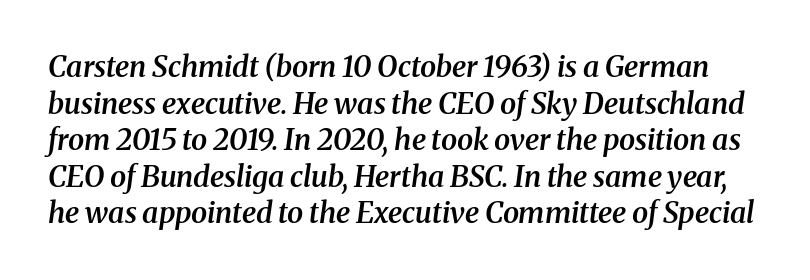
The image shows 29 px semibold serif type, italic (leaning right); set normal line spacing (1.26x), normal letter spacing, not underlined; medium stroke contrast and a medium x-height.
